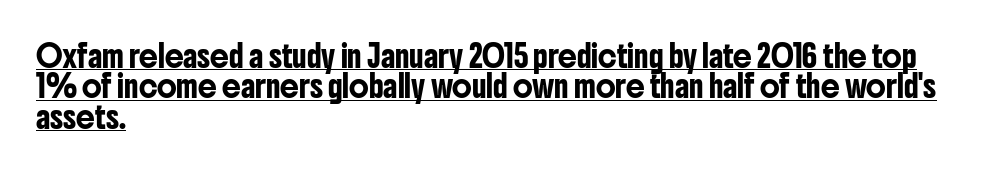
{"italic": "no", "underline": "yes", "align": "left", "line_spacing": "normal", "line_spacing_ratio": 1.45, "letter_spacing": "normal", "letter_spacing_em": 0.0, "glyph_px": 21}
